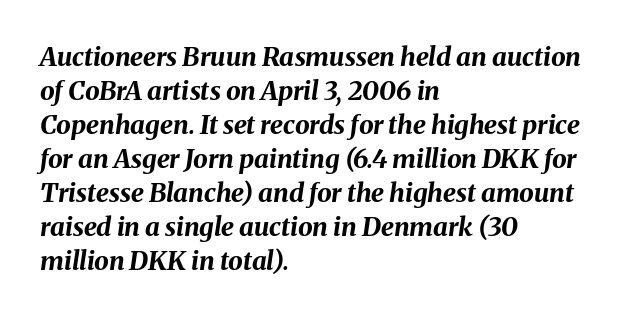
{"italic": "yes", "lean": "right", "slant_degrees": 8, "bold": "yes", "underline": "no", "align": "left", "line_spacing": "normal", "line_spacing_ratio": 1.31, "letter_spacing": "normal", "letter_spacing_em": 0.0, "glyph_px": 26}
